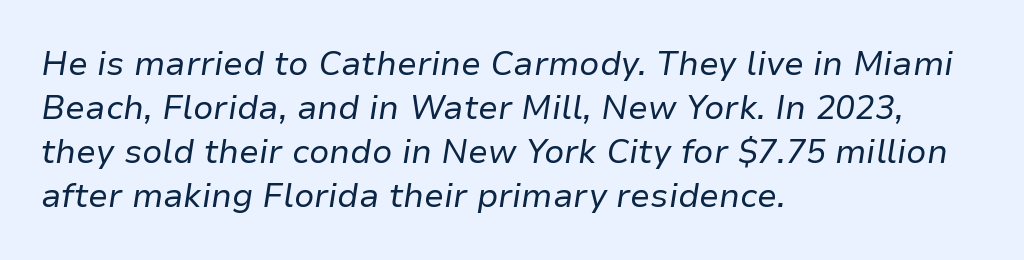
Q: Is the text bold? A: No.
Q: Is the text italic (slanted)? A: Yes, it leans right by about 9 degrees.
Q: Is the text underlined? A: No.
Q: How is the paragraph aligned? A: Left-aligned.
Q: Is the spacing between letters normal or unusually wide? A: Normal.
Q: Is the spacing between lines tight, normal or loose? A: Normal.
Q: Width (condensed, normal, or wide)? A: Normal.
Q: Stroke contrast? A: Low.
Q: x-height? A: Medium.
Q: Monospaced? A: No.
